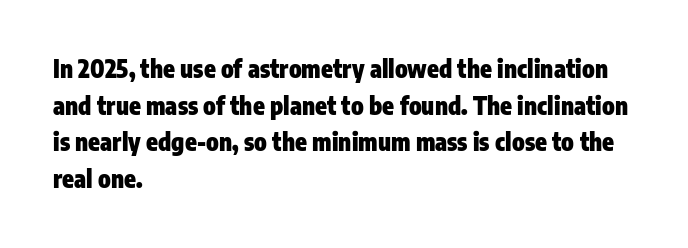
The image shows 24 px bold type, upright; set left-aligned, normal line spacing (1.53x), normal letter spacing, not underlined.
